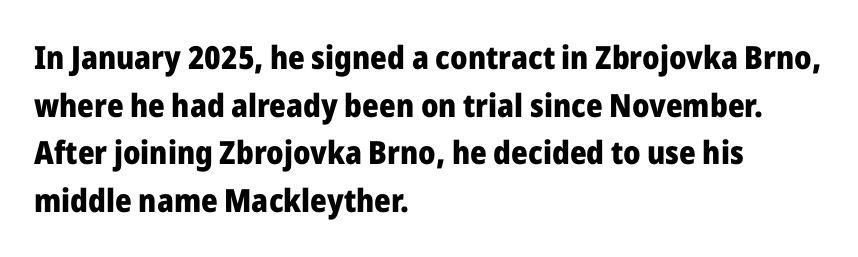
The image shows 32 px heavy sans-serif type, upright; set left-aligned, normal line spacing (1.49x), normal letter spacing, not underlined; low stroke contrast and a medium x-height.
